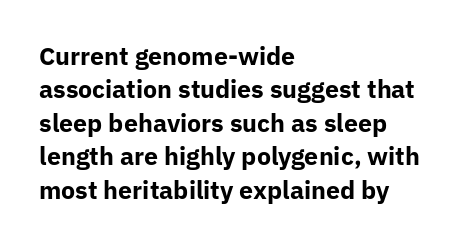
The image shows 25 px bold type, upright; set left-aligned, normal line spacing (1.34x), normal letter spacing, not underlined.
